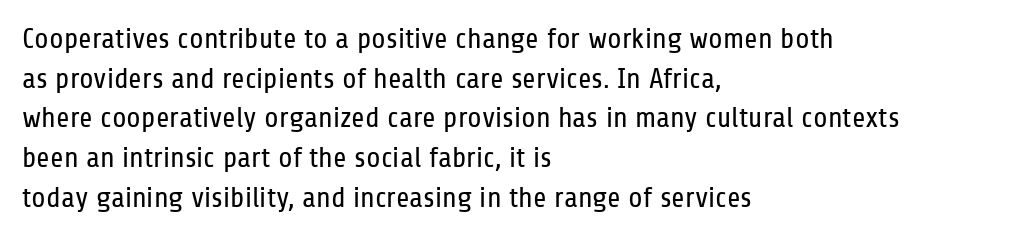
{"serif": "no", "italic": "no", "bold": "no", "weight": "regular", "width": "condensed", "stroke_contrast": "low", "x_height": "medium", "monospaced": "no", "underline": "no", "align": "left", "line_spacing": "normal", "line_spacing_ratio": 1.37, "letter_spacing": "normal", "letter_spacing_em": 0.0, "glyph_px": 29}
